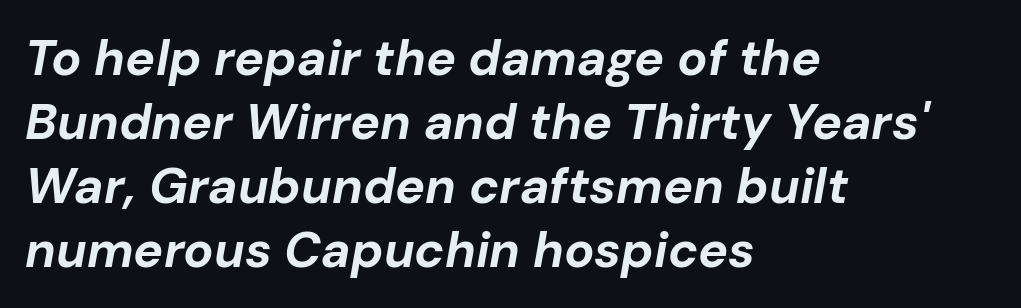
Q: Is the text bold? A: Yes.
Q: Is the text italic (slanted)? A: Yes, it leans right by about 10 degrees.
Q: Is the text underlined? A: No.
Q: How is the paragraph aligned? A: Left-aligned.
Q: Is the spacing between letters normal or unusually wide? A: Normal.
Q: Is the spacing between lines tight, normal or loose? A: Normal.
Q: Width (condensed, normal, or wide)? A: Normal.
Q: Stroke contrast? A: Low.
Q: x-height? A: Medium.
Q: Monospaced? A: No.
